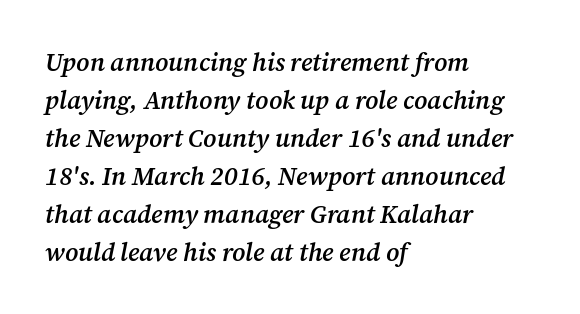
Q: Is the text bold? A: Semi-bold.
Q: Is the text italic (slanted)? A: Yes, it leans right by about 12 degrees.
Q: Is the text underlined? A: No.
Q: How is the paragraph aligned? A: Left-aligned.
Q: Is the spacing between letters normal or unusually wide? A: Normal.
Q: Is the spacing between lines tight, normal or loose? A: Normal.
